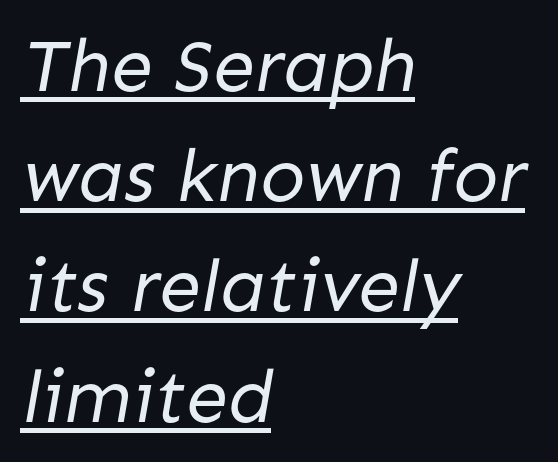
The image shows 75 px regular-weight sans-serif type; set left-aligned, normal line spacing (1.47x), normal letter spacing, underlined; low stroke contrast and a medium x-height.
